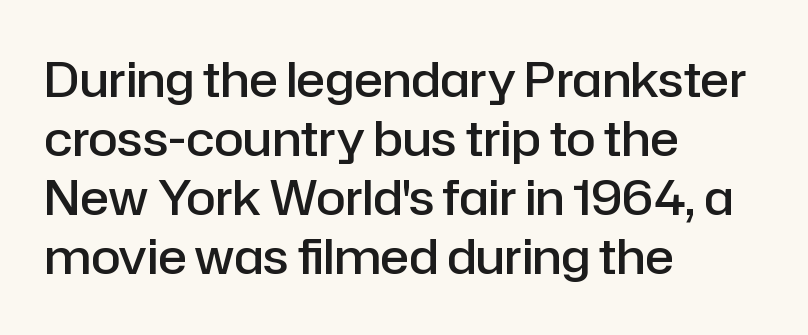
Unlike italic type, these characters show no tilt at all. The passage shown is semibold, sitting just below true bold. Compared with a centered layout, this one pins lines to the left instead. Beneath every word, the page is bare.
